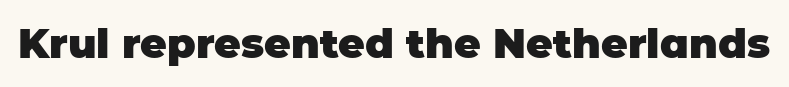
The image shows 41 px heavy sans-serif type, upright; set normal letter spacing, not underlined; low stroke contrast and a large x-height.
